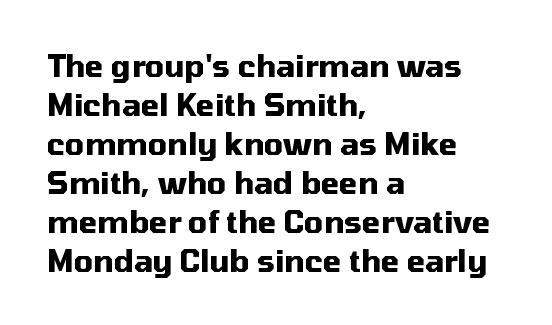
Type without underlining. The letters stand upright; this is a roman face. No feet cap the strokes, marking this as sans-serif type. If you measured baseline to baseline, you'd find a middling distance. Notice how thick the strokes are: this is what a full bold looks like. The letters advance in unequal steps, a hallmark of proportional type.
